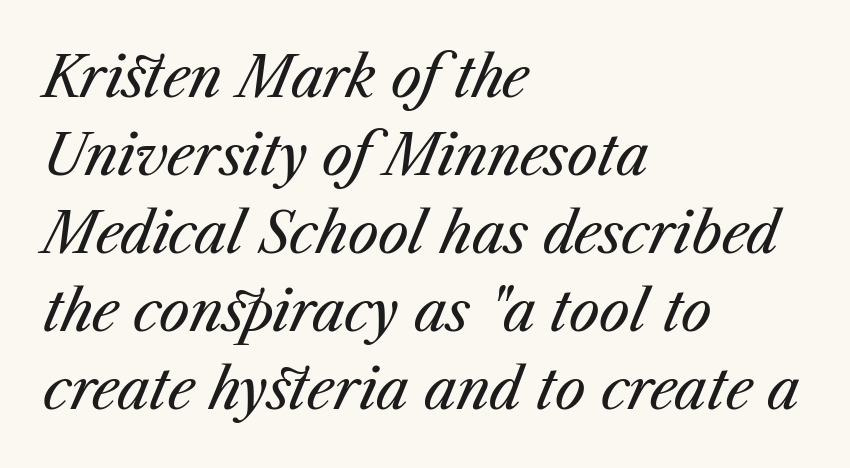
The image shows 55 px regular-weight type, italic (leaning right); set left-aligned, normal line spacing (1.42x), normal letter spacing, not underlined; medium stroke contrast and a medium x-height.
